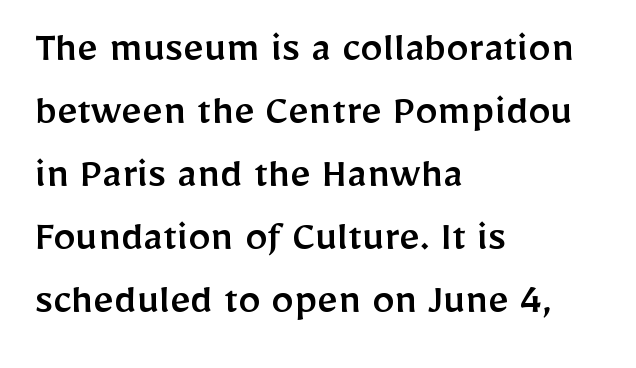
{"serif": "no", "italic": "no", "width": "normal", "stroke_contrast": "low", "x_height": "medium", "monospaced": "no", "underline": "no", "align": "left", "line_spacing": "normal", "line_spacing_ratio": 1.4, "letter_spacing": "normal", "letter_spacing_em": 0.0, "glyph_px": 45}
